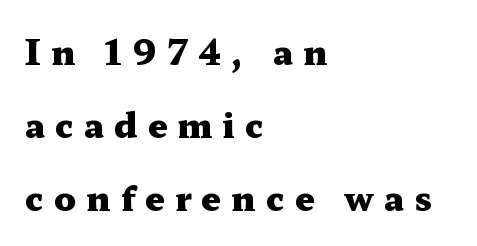
Q: Is the text bold? A: Yes.
Q: Is the text italic (slanted)? A: No, it is upright.
Q: Is the typeface a serif or a sans-serif typeface? A: Serif.
Q: Is the text underlined? A: No.
Q: How is the paragraph aligned? A: Left-aligned.
Q: Is the spacing between letters normal or unusually wide? A: Unusually wide.
Q: Is the spacing between lines tight, normal or loose? A: Loose.
Q: Width (condensed, normal, or wide)? A: Wide.
Q: Stroke contrast? A: Medium.
Q: x-height? A: Medium.
Q: Monospaced? A: No.
